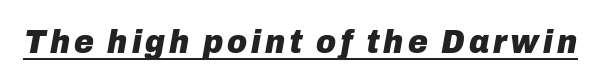
The image shows 34 px heavy type, italic (leaning right); set underlined; low stroke contrast and a medium x-height.
